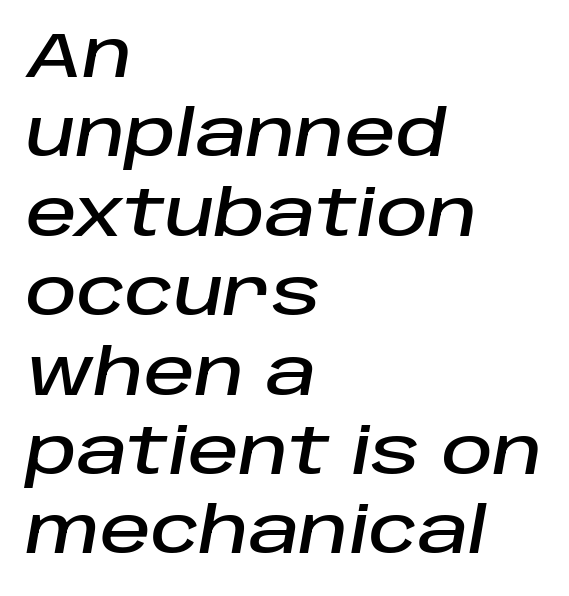
Compared with ordinary roman type, these characters are visibly tilted. Normally led — the rows are evenly, conventionally spaced. Clear beneath every line of the passage. The lines are quadded left. You could call the tracking neutral — neither tight nor loose. The passage shown is typed in a proportional face where columns would drift.
